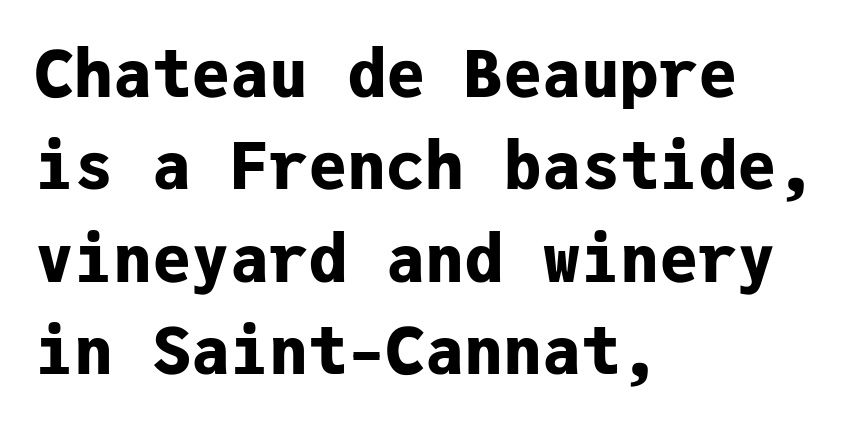
Tracking here is standard; glyphs follow each other at the usual distance. These lines are set flush left with a ragged right edge. Designer's note — italics off, roman on. The area under the type is left untouched. Notice how descenders clear the ascenders below comfortably — that's standard leading.
